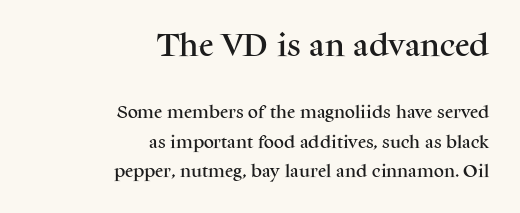
{"italic": "no", "underline": "no", "align": "right", "line_spacing": "loose", "line_spacing_ratio": 2.12, "letter_spacing": "normal", "letter_spacing_em": 0.0, "larger_block": "first", "size_ratio": 1.79, "glyph_px": 25}
